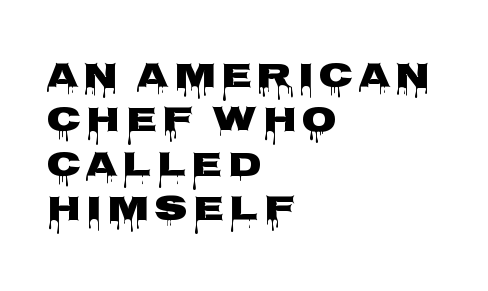
Unmarked baselines from the first word to the last. You could not count columns in this text — the font is proportionally spaced. Style check: upright. This is sans-serif lettering, the kind often seen on screens and signage.
